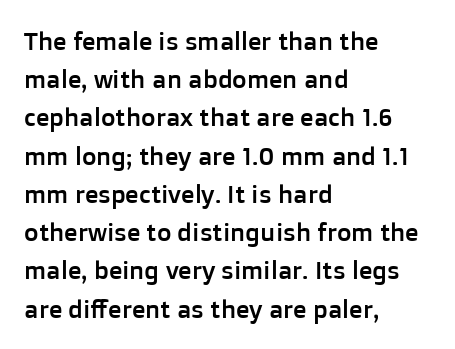
Q: Is the text italic (slanted)? A: No, it is upright.
Q: Is the text underlined? A: No.
Q: How is the paragraph aligned? A: Left-aligned.
Q: Is the spacing between letters normal or unusually wide? A: Normal.
Q: Is the spacing between lines tight, normal or loose? A: Normal.
